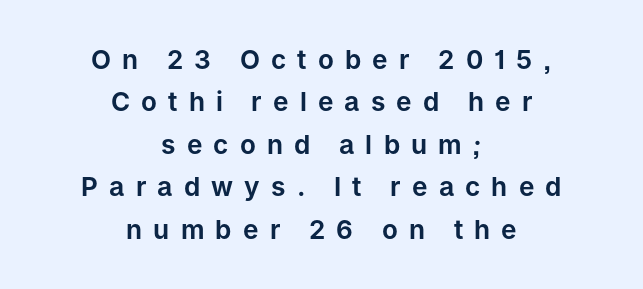
The image shows 26 px text type, upright; set centered, normal line spacing (1.63x), unusually wide letter spacing (+0.43 em), not underlined.
